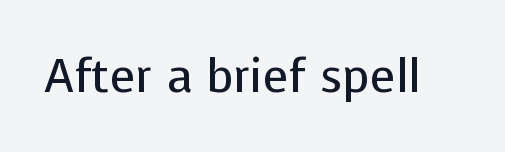
{"serif": "no", "italic": "no", "bold": "no", "weight": "regular", "width": "normal", "stroke_contrast": "low", "x_height": "medium", "monospaced": "no", "underline": "no", "letter_spacing": "normal", "letter_spacing_em": 0.0, "glyph_px": 47}
